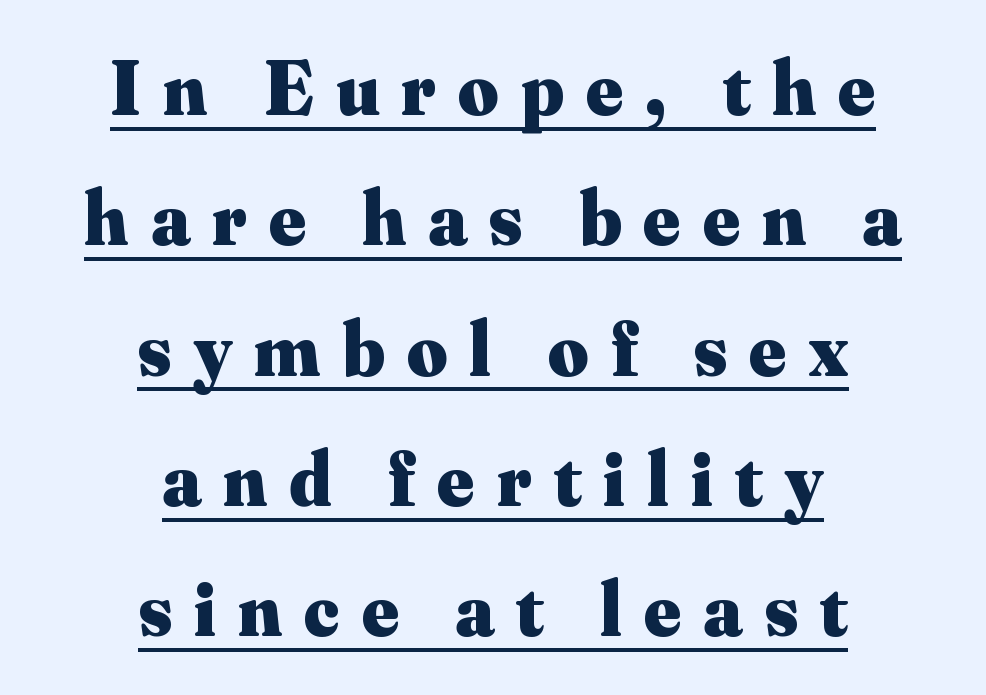
{"serif": "yes", "italic": "no", "bold": "yes", "weight": "heavy", "width": "normal", "stroke_contrast": "medium", "x_height": "small", "monospaced": "no", "underline": "yes", "align": "center", "line_spacing": "normal", "line_spacing_ratio": 1.67, "letter_spacing": "wide", "letter_spacing_em": 0.28, "glyph_px": 78}
